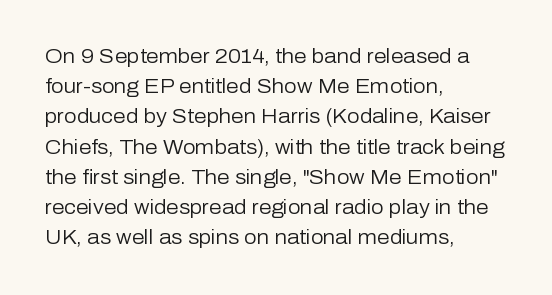
{"italic": "no", "bold": "no", "underline": "no", "align": "left", "line_spacing": "normal", "line_spacing_ratio": 1.51, "letter_spacing": "normal", "letter_spacing_em": 0.0, "glyph_px": 20}
